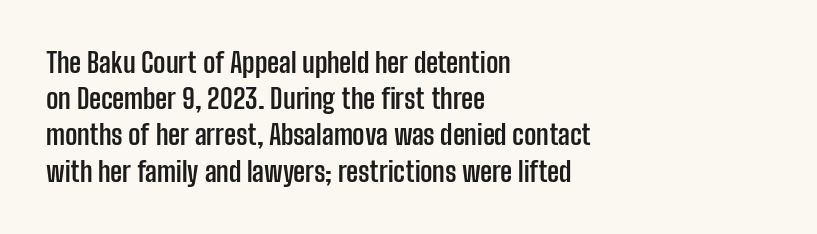
{"italic": "no", "bold": "yes", "underline": "no", "align": "left", "line_spacing": "normal", "line_spacing_ratio": 1.34, "letter_spacing": "normal", "letter_spacing_em": 0.0, "glyph_px": 27}
